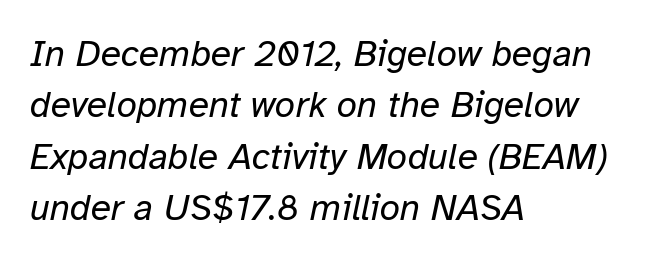
Q: Is the text bold? A: No.
Q: Is the text italic (slanted)? A: Yes, it leans right by about 12 degrees.
Q: Is the text underlined? A: No.
Q: How is the paragraph aligned? A: Left-aligned.
Q: Is the spacing between letters normal or unusually wide? A: Normal.
Q: Is the spacing between lines tight, normal or loose? A: Normal.
Q: Width (condensed, normal, or wide)? A: Normal.
Q: Stroke contrast? A: Low.
Q: x-height? A: Medium.
Q: Monospaced? A: No.
